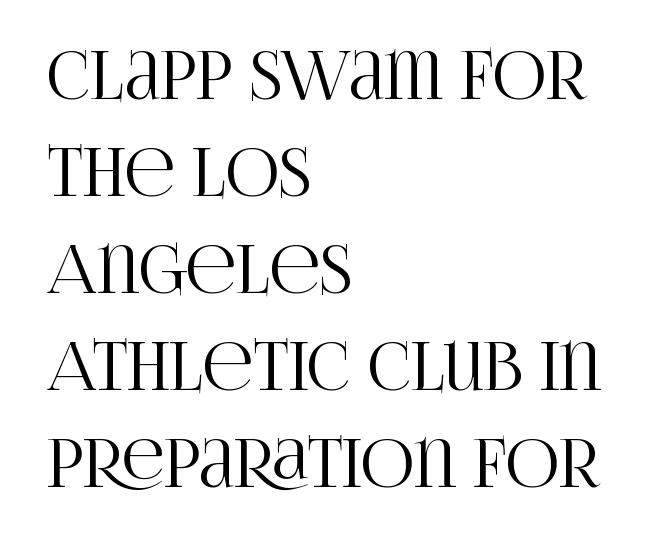
Q: Is the text italic (slanted)? A: No, it is upright.
Q: Is the typeface a serif or a sans-serif typeface? A: Serif.
Q: Is the text underlined? A: No.
Q: How is the paragraph aligned? A: Left-aligned.
Q: Is the spacing between letters normal or unusually wide? A: Normal.
Q: Is the spacing between lines tight, normal or loose? A: Normal.
Q: Width (condensed, normal, or wide)? A: Condensed.
Q: Stroke contrast? A: High.
Q: x-height? A: Large.
Q: Monospaced? A: No.
